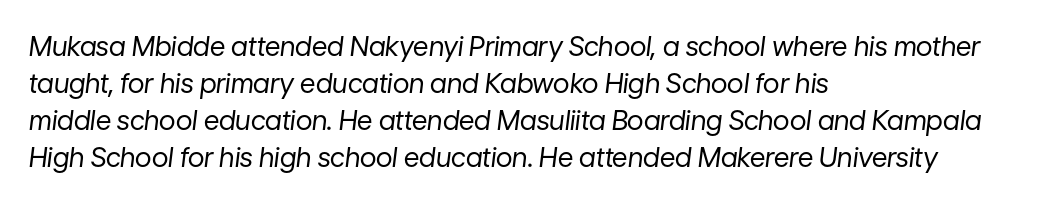
{"italic": "yes", "lean": "right", "slant_degrees": 7, "bold": "no", "underline": "no", "align": "left", "line_spacing": "normal", "line_spacing_ratio": 1.37, "letter_spacing": "normal", "letter_spacing_em": 0.0, "glyph_px": 27}
